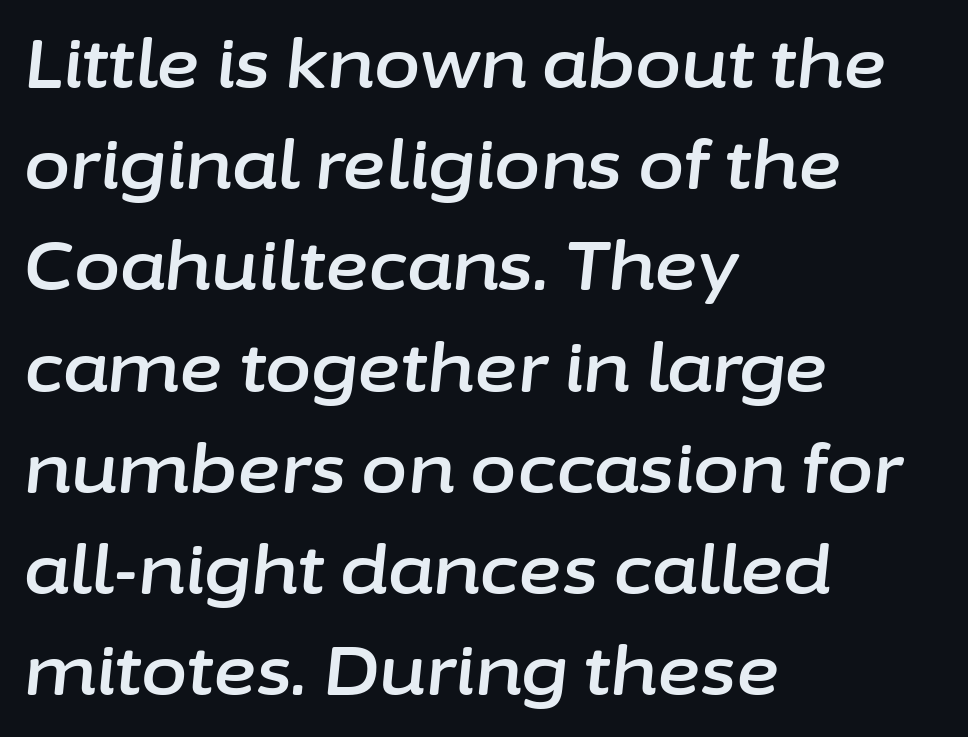
{"italic": "yes", "lean": "right", "slant_degrees": 6, "width": "normal", "stroke_contrast": "low", "x_height": "medium", "monospaced": "no", "underline": "no", "align": "left", "line_spacing": "normal", "line_spacing_ratio": 1.51, "letter_spacing": "normal", "letter_spacing_em": 0.0, "glyph_px": 67}
